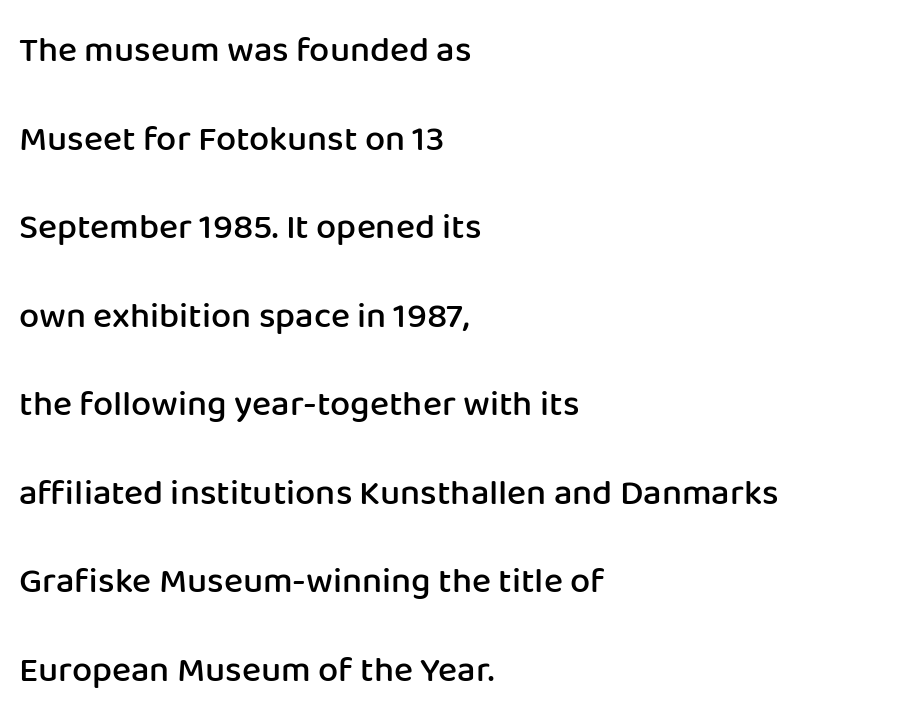
Q: Is the text bold? A: Semi-bold.
Q: Is the text italic (slanted)? A: No, it is upright.
Q: Is the typeface a serif or a sans-serif typeface? A: Sans-serif.
Q: Is the text underlined? A: No.
Q: How is the paragraph aligned? A: Left-aligned.
Q: Is the spacing between letters normal or unusually wide? A: Normal.
Q: Is the spacing between lines tight, normal or loose? A: Loose.
Q: Width (condensed, normal, or wide)? A: Normal.
Q: Stroke contrast? A: Low.
Q: x-height? A: Medium.
Q: Monospaced? A: No.
